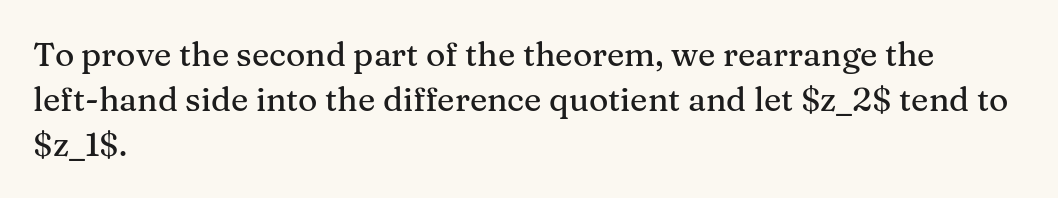
Q: Is the text italic (slanted)? A: No, it is upright.
Q: Is the typeface a serif or a sans-serif typeface? A: Serif.
Q: Is the text underlined? A: No.
Q: How is the paragraph aligned? A: Left-aligned.
Q: Is the spacing between letters normal or unusually wide? A: Normal.
Q: Is the spacing between lines tight, normal or loose? A: Normal.
Q: Width (condensed, normal, or wide)? A: Normal.
Q: Stroke contrast? A: Medium.
Q: x-height? A: Medium.
Q: Monospaced? A: No.
